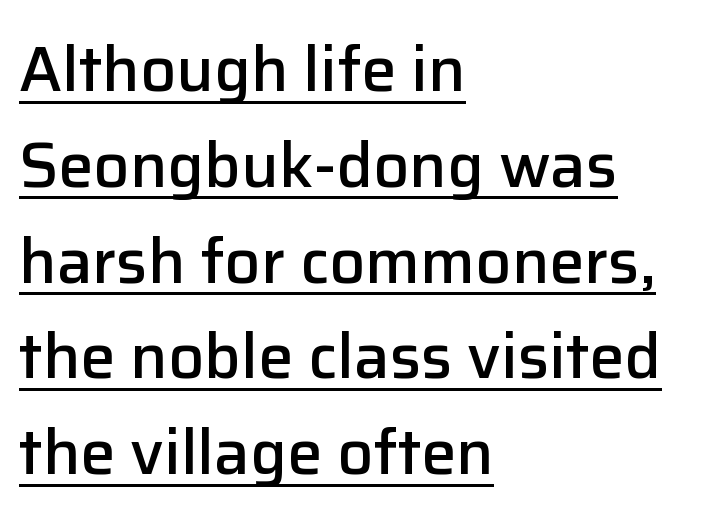
Caption: lettering with a line underneath. The letters sit at their default tracking, neither squeezed nor spread. Tall strokes in this sample are plumb rather than angled. Evenly set lines give the paragraph a standard silhouette. A somewhat darkened texture: the type is semibold rather than bold.
